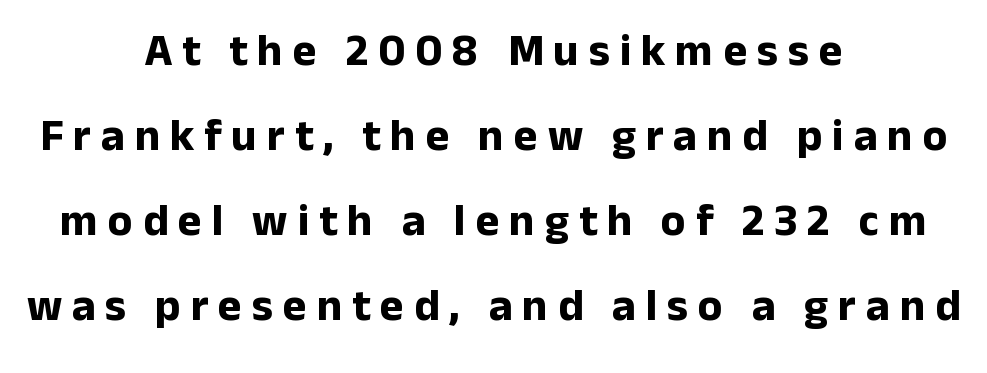
The image shows 45 px bold sans-serif type, upright; set centered, line spacing 1.89x, unusually wide letter spacing (+0.22 em), not underlined; low stroke contrast and a medium x-height.
